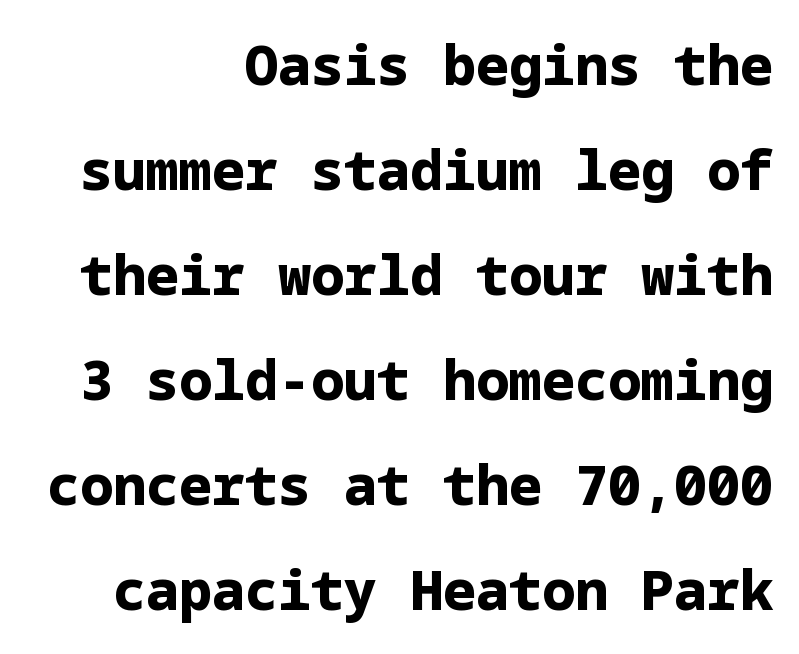
Q: Is the text bold? A: Yes.
Q: Is the text italic (slanted)? A: No, it is upright.
Q: Is the typeface a serif or a sans-serif typeface? A: Sans-serif.
Q: Is the text underlined? A: No.
Q: How is the paragraph aligned? A: Right-aligned.
Q: Is the spacing between letters normal or unusually wide? A: Normal.
Q: Is the spacing between lines tight, normal or loose? A: Loose.
Q: Width (condensed, normal, or wide)? A: Normal.
Q: Stroke contrast? A: Low.
Q: x-height? A: Medium.
